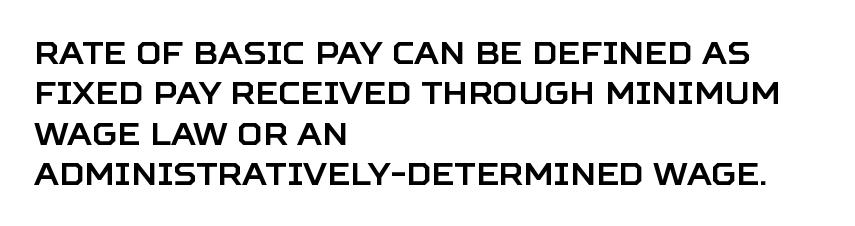
The image shows 31 px sans-serif type, upright; set left-aligned, normal line spacing (1.3x), normal letter spacing, not underlined; low stroke contrast and a large x-height.
